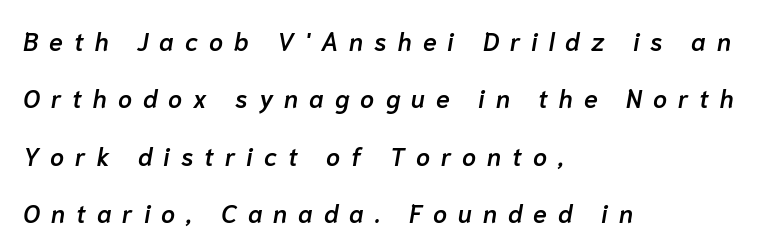
{"italic": "yes", "lean": "right", "slant_degrees": 10, "bold": "semi", "underline": "no", "align": "left", "line_spacing": "loose", "line_spacing_ratio": 2.3, "letter_spacing": "wide", "letter_spacing_em": 0.44, "glyph_px": 25}
